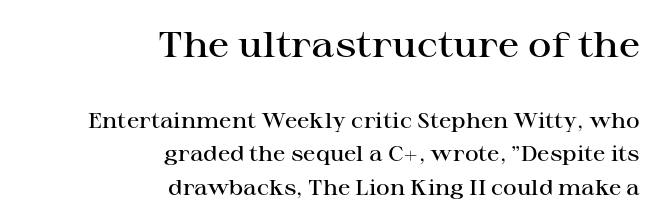
The image shows 36 px semibold, wide serif type, upright; set right-aligned, normal line spacing (1.59x), normal letter spacing, not underlined; the first (top) block is 1.71x larger; high stroke contrast and a medium x-height.
